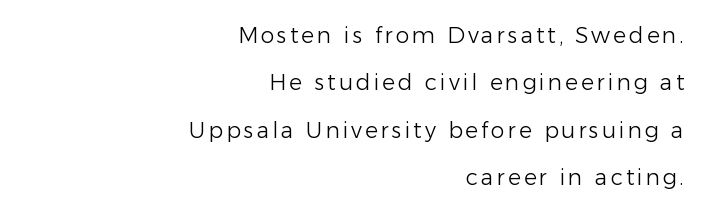
The gap between lines stays unmarked. Right-aligned paragraph, ragged on the left. How would I describe the line gaps? Wide and relaxed. This is not heavy type; no bold has been used. It's the straight-up-and-down kind of type.
